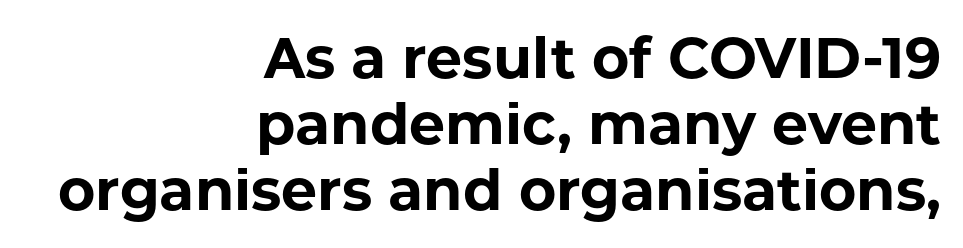
Here the designer chose a conventional face with non-uniform glyph widths. There is no visible air inserted between adjacent glyphs. It's the straight-up-and-down kind of type. Letterform terminals end flat and unadorned throughout the passage.
